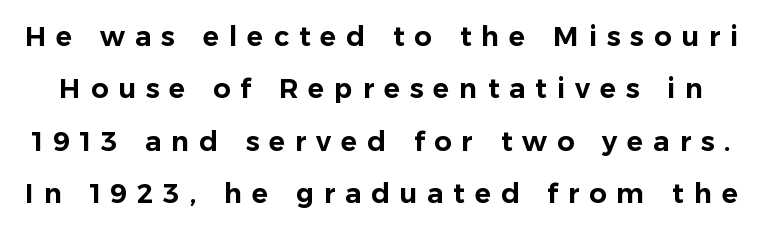
The tracking reads as deliberately expanded to a designer's eye. The type sits square on the baseline with zero lean. Successive baselines arrive slowly, with a big drop between each. Glance below the letters and you will spot only blank space.
